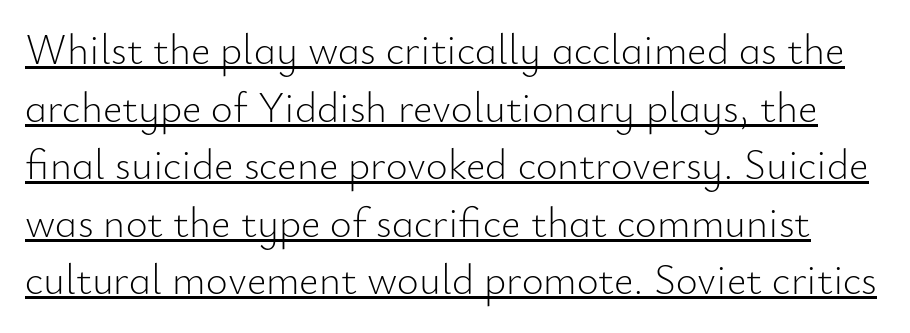
Q: Is the text bold? A: No.
Q: Is the text italic (slanted)? A: No, it is upright.
Q: Is the typeface a serif or a sans-serif typeface? A: Sans-serif.
Q: Is the text underlined? A: Yes.
Q: Is the spacing between letters normal or unusually wide? A: Normal.
Q: Is the spacing between lines tight, normal or loose? A: Normal.
Q: Width (condensed, normal, or wide)? A: Normal.
Q: Stroke contrast? A: Low.
Q: x-height? A: Small.
Q: Monospaced? A: No.
